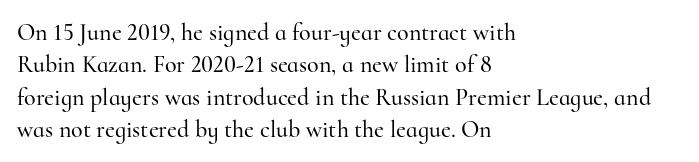
Q: Is the text italic (slanted)? A: No, it is upright.
Q: Is the text underlined? A: No.
Q: How is the paragraph aligned? A: Left-aligned.
Q: Is the spacing between letters normal or unusually wide? A: Normal.
Q: Is the spacing between lines tight, normal or loose? A: Normal.
